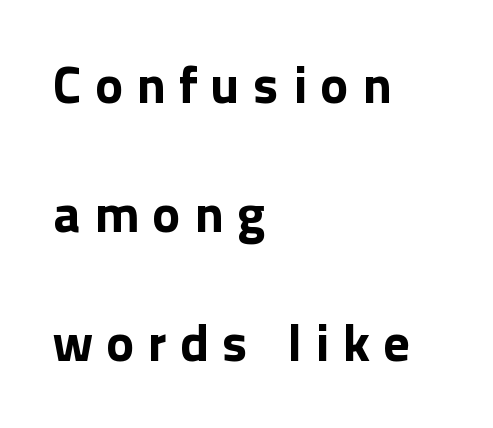
Q: Is the text bold? A: Yes.
Q: Is the text italic (slanted)? A: No, it is upright.
Q: Is the typeface a serif or a sans-serif typeface? A: Sans-serif.
Q: Is the text underlined? A: No.
Q: How is the paragraph aligned? A: Left-aligned.
Q: Is the spacing between letters normal or unusually wide? A: Unusually wide.
Q: Is the spacing between lines tight, normal or loose? A: Loose.
Q: Width (condensed, normal, or wide)? A: Normal.
Q: x-height? A: Medium.
Q: Monospaced? A: No.
